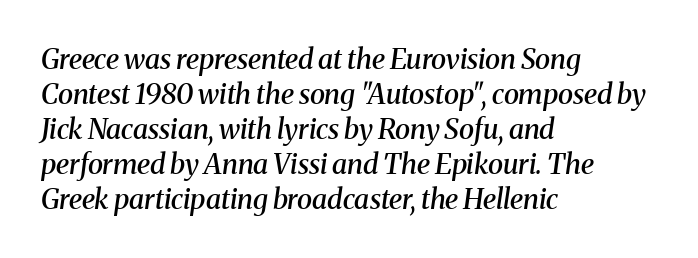
Q: Is the text bold? A: Semi-bold.
Q: Is the text italic (slanted)? A: Yes, it leans right by about 8 degrees.
Q: Is the typeface a serif or a sans-serif typeface? A: Serif.
Q: Is the text underlined? A: No.
Q: How is the paragraph aligned? A: Left-aligned.
Q: Is the spacing between letters normal or unusually wide? A: Normal.
Q: Is the spacing between lines tight, normal or loose? A: Normal.
Q: Width (condensed, normal, or wide)? A: Normal.
Q: Stroke contrast? A: Medium.
Q: x-height? A: Medium.
Q: Monospaced? A: No.
